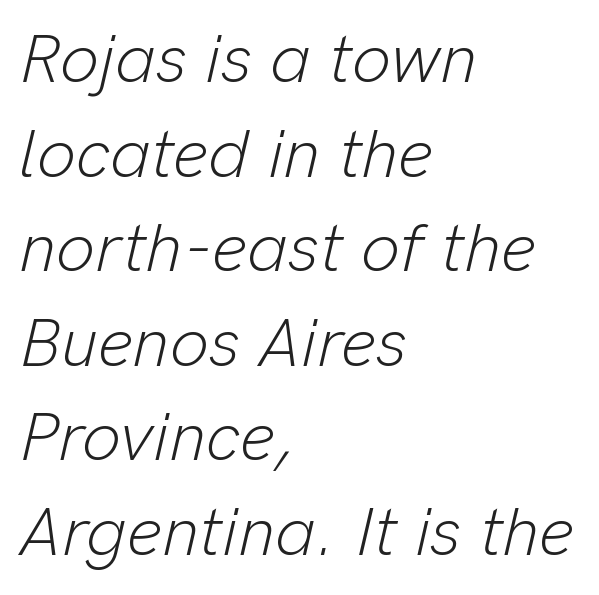
{"italic": "yes", "lean": "right", "slant_degrees": 13, "bold": "no", "weight": "light", "width": "normal", "stroke_contrast": "low", "x_height": "medium", "monospaced": "no", "underline": "no", "align": "left", "line_spacing": "normal", "line_spacing_ratio": 1.37, "letter_spacing": "normal", "letter_spacing_em": 0.0, "glyph_px": 69}
